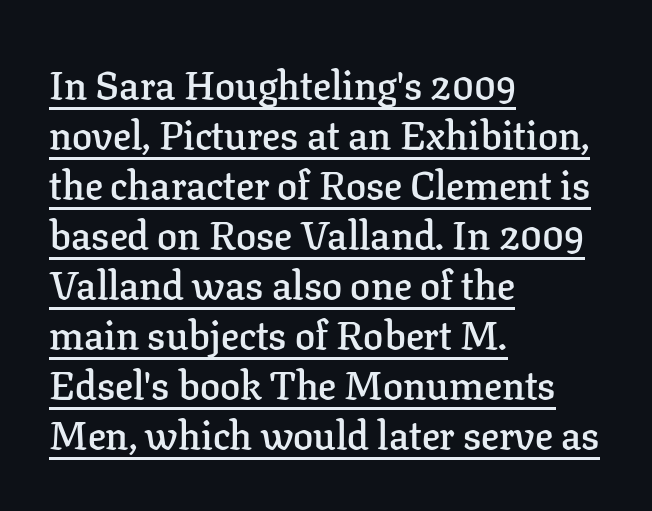
{"serif": "yes", "italic": "no", "bold": "semi", "weight": "semibold", "width": "normal", "stroke_contrast": "low", "x_height": "medium", "monospaced": "no", "underline": "yes", "align": "left", "line_spacing": "normal", "line_spacing_ratio": 1.25, "letter_spacing": "normal", "letter_spacing_em": 0.0, "glyph_px": 40}
